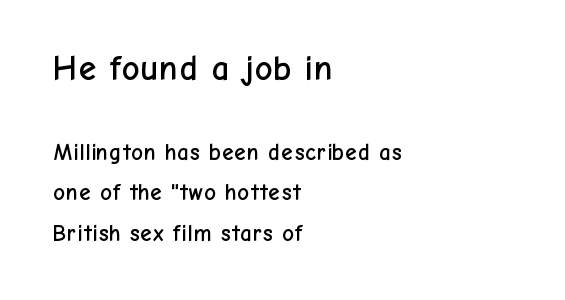
The image shows 35 px sans-serif type, upright; set left-aligned, line spacing 1.75x, normal letter spacing, not underlined; the first (top) block is 1.52x larger; low stroke contrast and a medium x-height.
